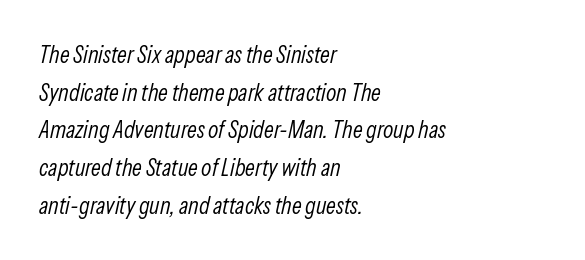
Check under the words: just untouched page. These lines stack with their left ends in a neat column. If you drew a line through each stem, it would be angled. How would I describe the line gaps? Plain and ordinary. A quiet, ordinary-to-light weight characterises the typeface.
